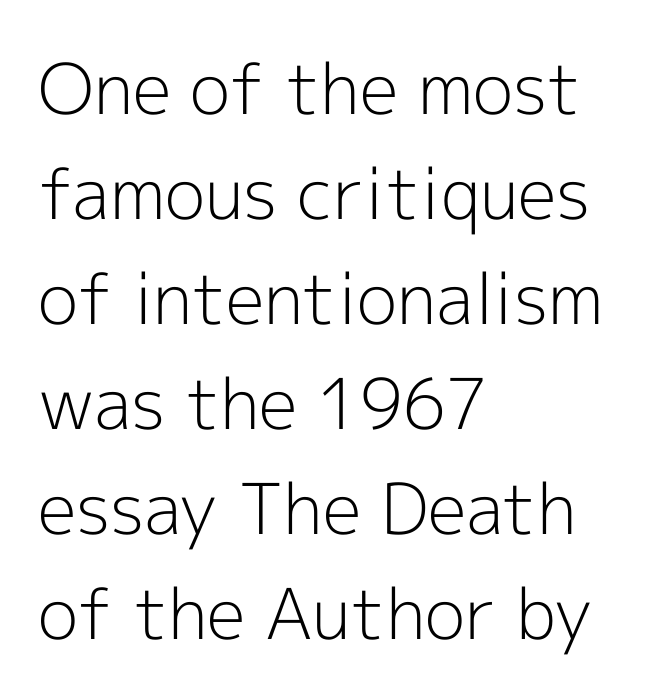
Q: Is the text bold? A: No.
Q: Is the text italic (slanted)? A: No, it is upright.
Q: Is the typeface a serif or a sans-serif typeface? A: Sans-serif.
Q: Is the text underlined? A: No.
Q: How is the paragraph aligned? A: Left-aligned.
Q: Is the spacing between letters normal or unusually wide? A: Normal.
Q: Is the spacing between lines tight, normal or loose? A: Normal.
Q: Width (condensed, normal, or wide)? A: Normal.
Q: x-height? A: Medium.
Q: Monospaced? A: No.
